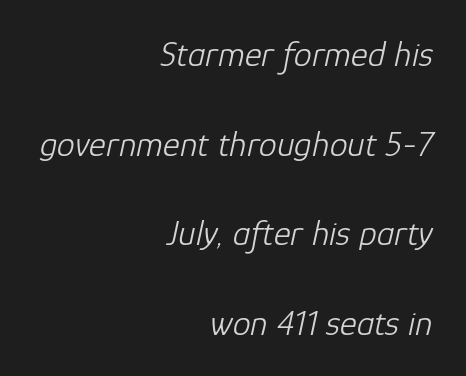
{"italic": "yes", "lean": "right", "slant_degrees": 12, "bold": "no", "weight": "light", "width": "normal", "stroke_contrast": "low", "x_height": "medium", "monospaced": "no", "underline": "no", "align": "right", "line_spacing": "loose", "line_spacing_ratio": 2.49, "letter_spacing": "normal", "letter_spacing_em": 0.0, "glyph_px": 36}
